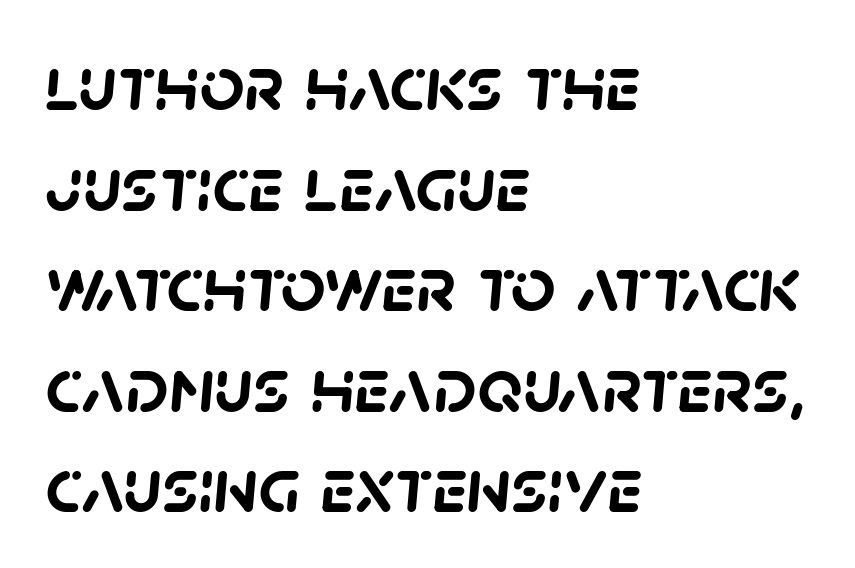
The image shows 78 px semibold sans-serif type; set left-aligned, normal line spacing (1.29x), normal letter spacing, not underlined; low stroke contrast and a large x-height.
